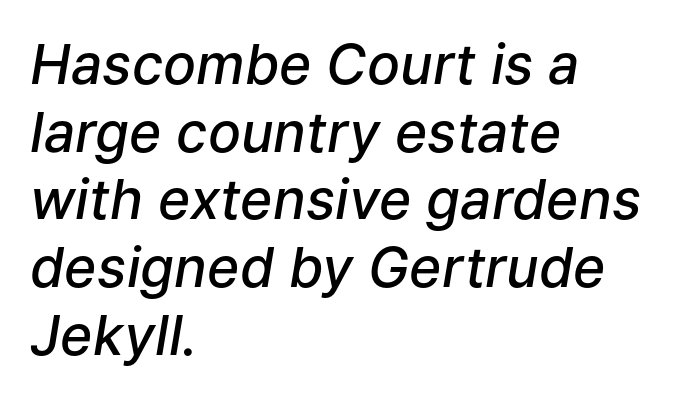
The text block is weighted toward the left margin, trailing off unevenly rightward. Students, note that the glyphs here touch the page at normal intervals. Spacing verdict: proportional, widths tailored to each character. The string is rendered with underlining switched off. Set as a demibold, roughly 600 on the weight scale. Notice how the stems are inclined rather than vertical — that's the hallmark of italics.
